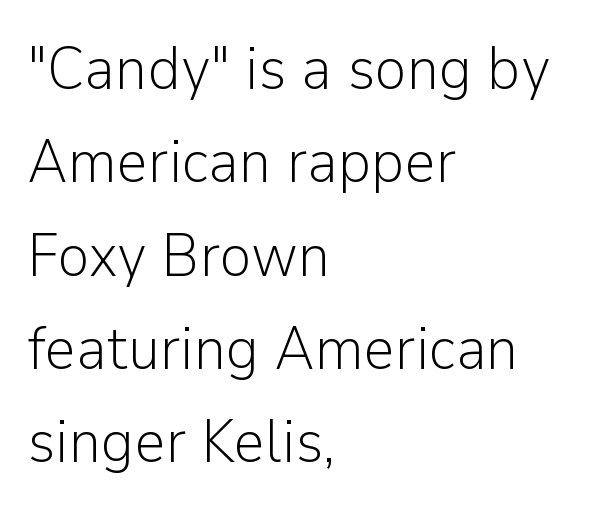
Q: Is the text bold? A: No.
Q: Is the text italic (slanted)? A: No, it is upright.
Q: Is the typeface a serif or a sans-serif typeface? A: Sans-serif.
Q: Is the text underlined? A: No.
Q: How is the paragraph aligned? A: Left-aligned.
Q: Is the spacing between letters normal or unusually wide? A: Normal.
Q: Is the spacing between lines tight, normal or loose? A: Normal.
Q: Width (condensed, normal, or wide)? A: Normal.
Q: Stroke contrast? A: Low.
Q: x-height? A: Medium.
Q: Monospaced? A: No.
